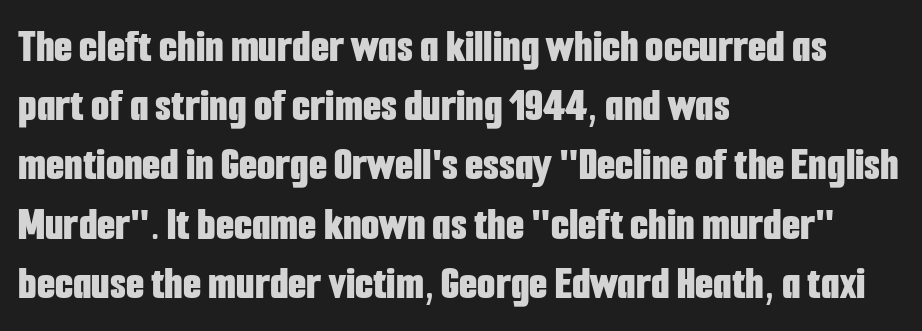
{"serif": "no", "italic": "no", "bold": "yes", "weight": "bold", "width": "condensed", "stroke_contrast": "low", "x_height": "medium", "monospaced": "no", "underline": "no", "align": "left", "line_spacing": "normal", "line_spacing_ratio": 1.26, "letter_spacing": "normal", "letter_spacing_em": 0.0, "glyph_px": 47}
